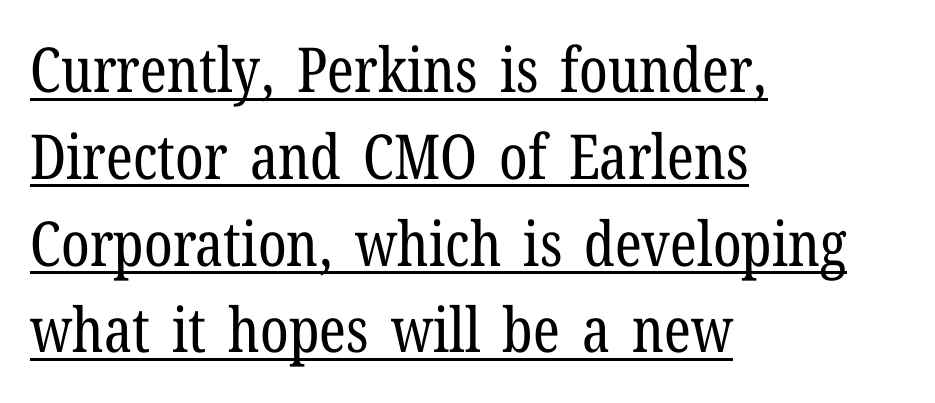
{"serif": "yes", "italic": "no", "bold": "no", "weight": "regular", "width": "condensed", "stroke_contrast": "low", "x_height": "medium", "monospaced": "no", "underline": "yes", "align": "left", "line_spacing": "normal", "line_spacing_ratio": 1.4, "letter_spacing": "normal", "letter_spacing_em": 0.0, "glyph_px": 62}
